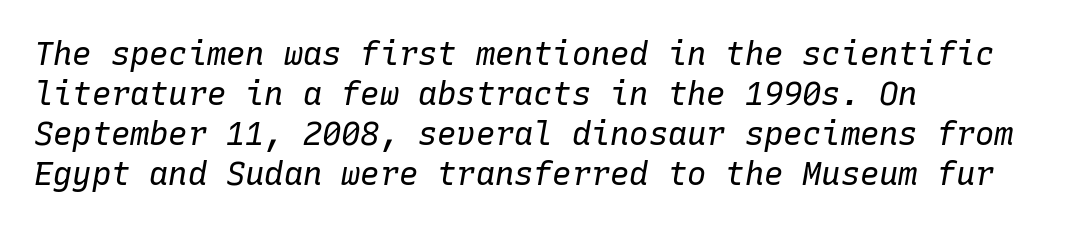
{"italic": "yes", "lean": "right", "slant_degrees": 10, "bold": "no", "weight": "regular", "width": "normal", "stroke_contrast": "low", "x_height": "medium", "monospaced": "yes", "underline": "no", "align": "left", "line_spacing": "normal", "line_spacing_ratio": 1.25, "letter_spacing": "normal", "letter_spacing_em": 0.0, "glyph_px": 32}
